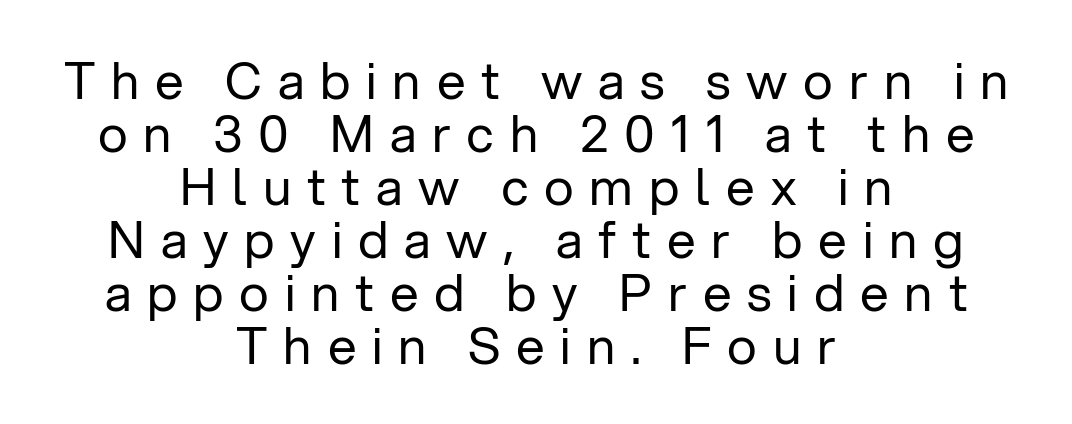
Q: Is the text bold? A: No.
Q: Is the text italic (slanted)? A: No, it is upright.
Q: Is the typeface a serif or a sans-serif typeface? A: Sans-serif.
Q: Is the text underlined? A: No.
Q: How is the paragraph aligned? A: Centered.
Q: Is the spacing between letters normal or unusually wide? A: Unusually wide.
Q: Is the spacing between lines tight, normal or loose? A: Tight.
Q: Width (condensed, normal, or wide)? A: Normal.
Q: Stroke contrast? A: Low.
Q: x-height? A: Medium.
Q: Monospaced? A: No.
